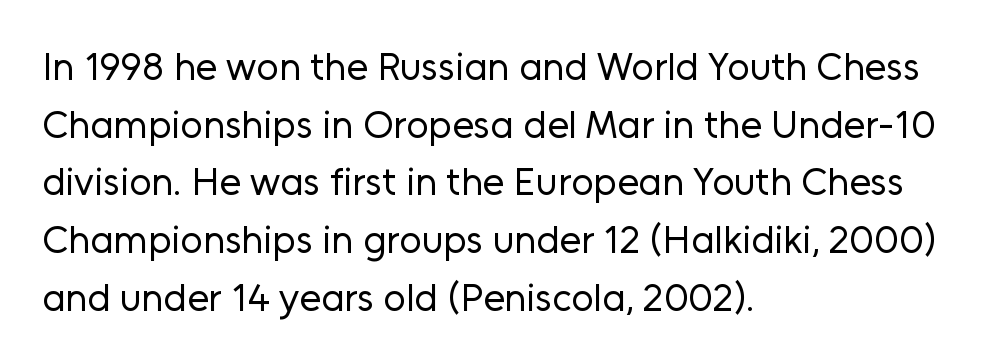
Nothing sits at the stroke ends, so this counts as sans-serif. Plain, unruled lines of type. Weight: in the light-to-regular range. The tracking reads as untouched default to a designer's eye.
